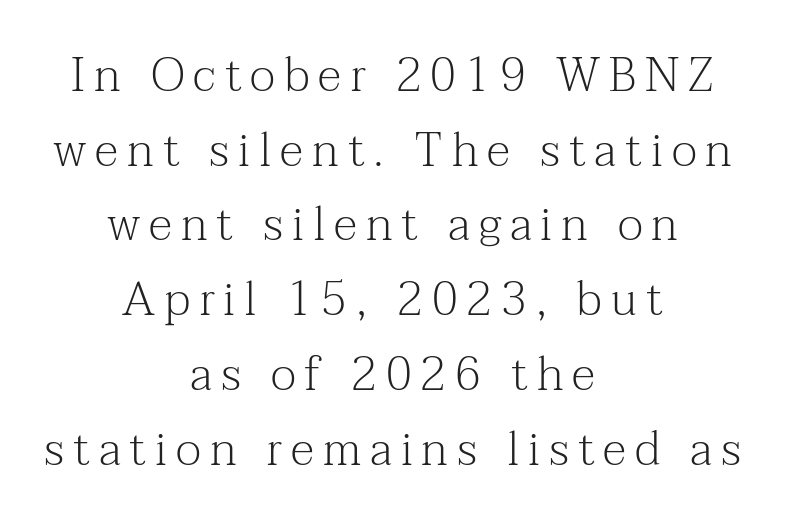
Q: Is the text bold? A: No.
Q: Is the text italic (slanted)? A: No, it is upright.
Q: Is the typeface a serif or a sans-serif typeface? A: Serif.
Q: Is the text underlined? A: No.
Q: How is the paragraph aligned? A: Centered.
Q: Is the spacing between lines tight, normal or loose? A: Normal.
Q: Width (condensed, normal, or wide)? A: Normal.
Q: Stroke contrast? A: Medium.
Q: x-height? A: Medium.
Q: Monospaced? A: No.
